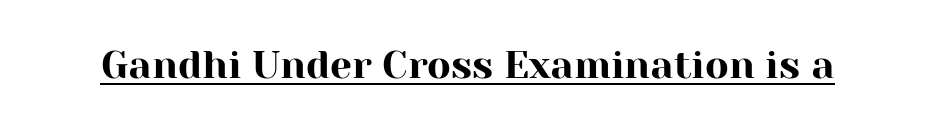
{"serif": "yes", "italic": "no", "width": "normal", "stroke_contrast": "high", "x_height": "medium", "monospaced": "no", "underline": "yes", "letter_spacing": "normal", "letter_spacing_em": 0.0, "glyph_px": 39}
